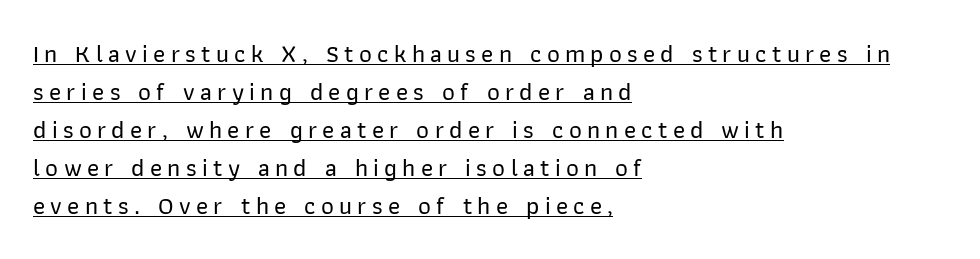
Notice how a bar underscores the lettering throughout. Is the letter spacing exaggerated? Yes — the characters are pushed far apart. Rendered with straight, roman letterforms. Each new line begins a customary step beneath the previous one. The setting favours the left margin, as ordinary paragraphs usually do.
